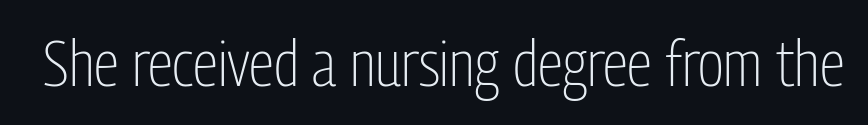
The image shows 64 px light, condensed sans-serif type, upright; set normal letter spacing, not underlined; low stroke contrast and a medium x-height.
